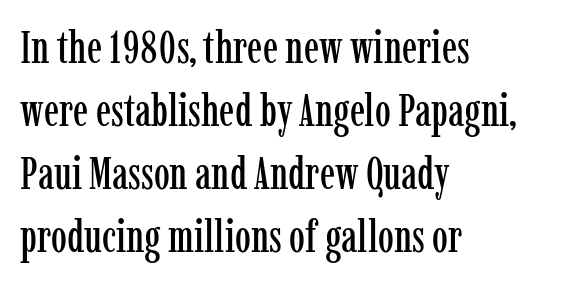
Q: Is the text italic (slanted)? A: No, it is upright.
Q: Is the typeface a serif or a sans-serif typeface? A: Serif.
Q: Is the text underlined? A: No.
Q: How is the paragraph aligned? A: Left-aligned.
Q: Is the spacing between letters normal or unusually wide? A: Normal.
Q: Is the spacing between lines tight, normal or loose? A: Normal.
Q: Width (condensed, normal, or wide)? A: Condensed.
Q: Stroke contrast? A: Low.
Q: x-height? A: Medium.
Q: Monospaced? A: No.
